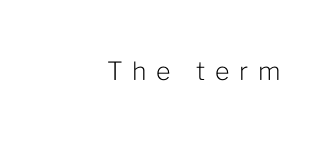
Q: Is the text bold? A: No.
Q: Is the text italic (slanted)? A: No, it is upright.
Q: Is the text underlined? A: No.
Q: Is the spacing between letters normal or unusually wide? A: Unusually wide.
